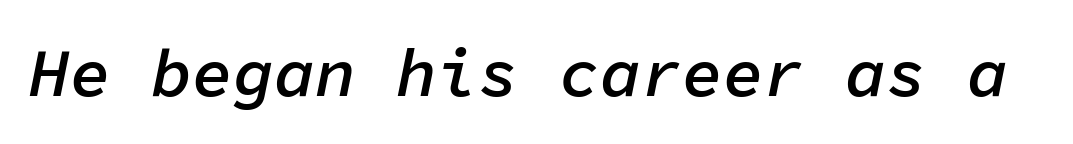
{"italic": "yes", "lean": "right", "slant_degrees": 11, "bold": "semi", "weight": "semibold", "width": "normal", "stroke_contrast": "low", "x_height": "medium", "monospaced": "yes", "underline": "no", "letter_spacing": "normal", "letter_spacing_em": 0.0, "glyph_px": 68}
